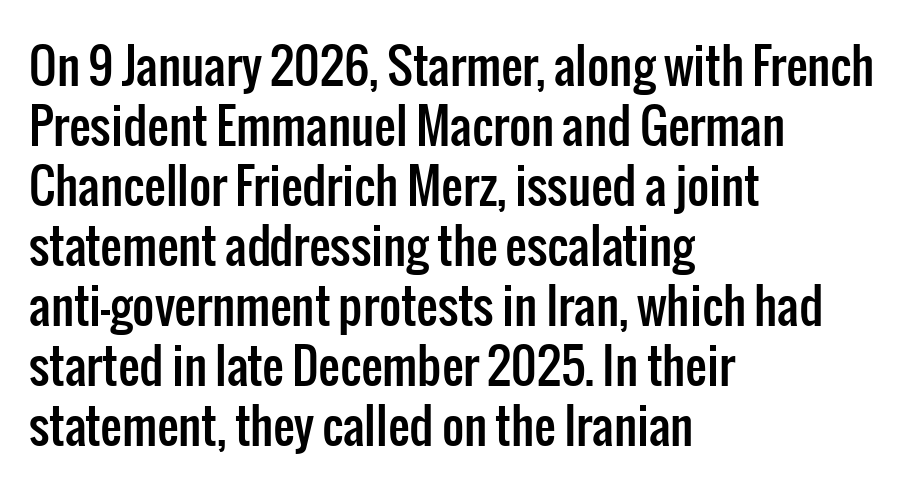
The image shows 48 px condensed sans-serif type, upright; set left-aligned, normal line spacing (1.25x), normal letter spacing, not underlined; low stroke contrast and a medium x-height.
